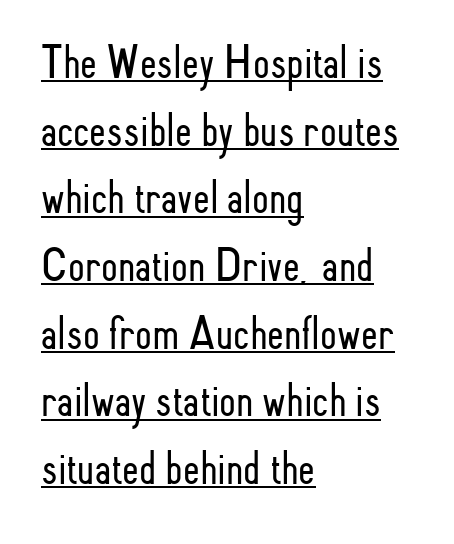
The image shows 48 px light, condensed sans-serif type, upright; set left-aligned, normal line spacing (1.41x), normal letter spacing, underlined; low stroke contrast and a small x-height.
